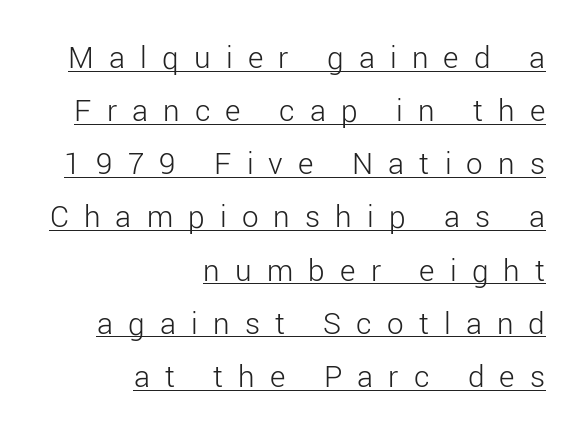
The image shows 33 px light sans-serif type, upright; set right-aligned, normal line spacing (1.61x), unusually wide letter spacing (+0.46 em), underlined; low stroke contrast and a medium x-height.
